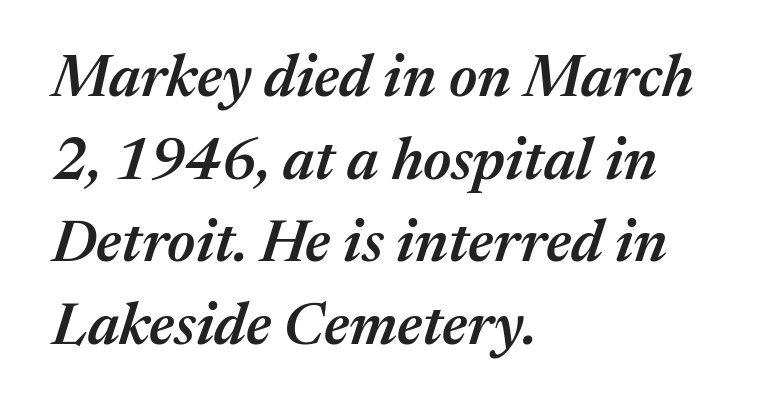
Tracking here is standard; glyphs follow each other at the usual distance. How would I describe the line gaps? Plain and ordinary. Each line starts at the same left margin while the right side varies. If you drew a line through each stem, it would be angled.
